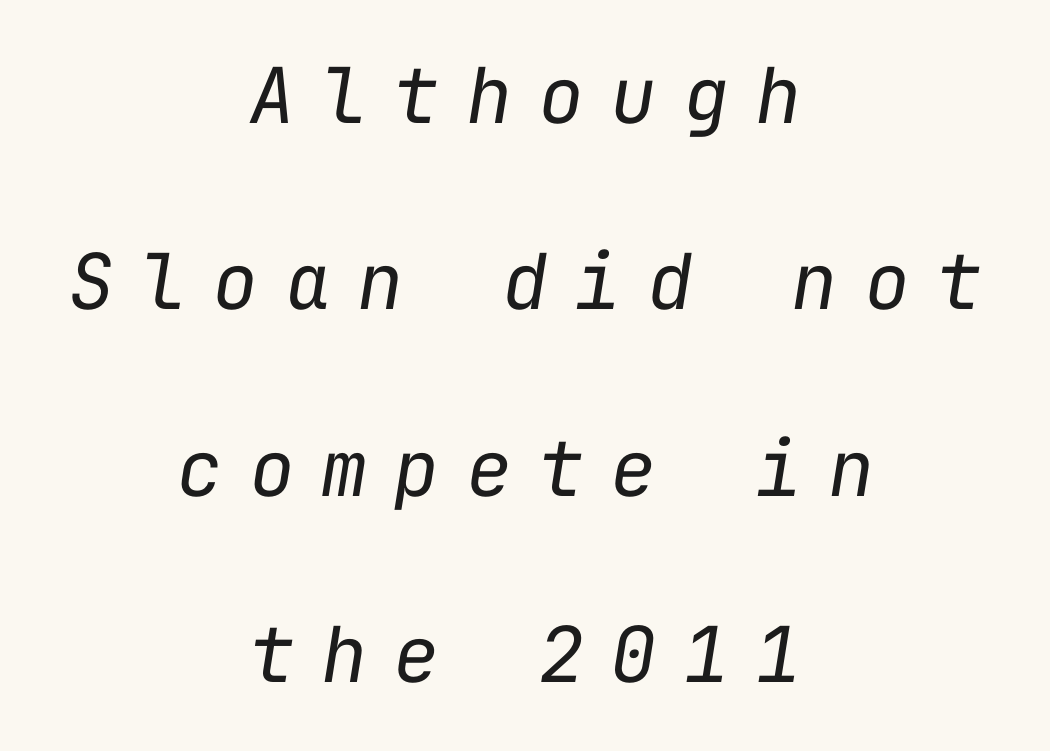
Q: Is the text bold? A: No.
Q: Is the text italic (slanted)? A: Yes, it leans right by about 9 degrees.
Q: Is the text underlined? A: No.
Q: How is the paragraph aligned? A: Centered.
Q: Is the spacing between letters normal or unusually wide? A: Unusually wide.
Q: Is the spacing between lines tight, normal or loose? A: Loose.
Q: Width (condensed, normal, or wide)? A: Normal.
Q: Stroke contrast? A: Low.
Q: x-height? A: Medium.
Q: Monospaced? A: Yes.
